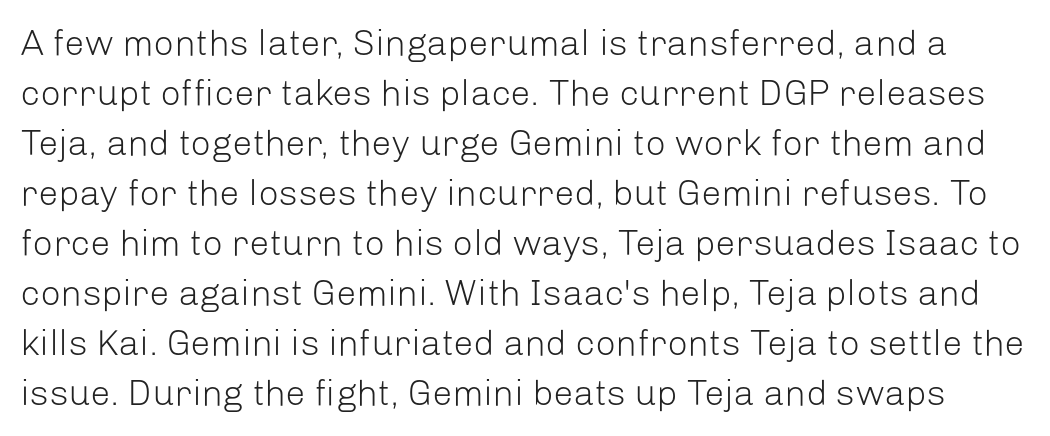
{"serif": "no", "italic": "no", "bold": "no", "weight": "light", "width": "normal", "stroke_contrast": "low", "x_height": "medium", "monospaced": "no", "underline": "no", "line_spacing": "normal", "line_spacing_ratio": 1.39, "letter_spacing": "normal", "letter_spacing_em": 0.0, "glyph_px": 36}
